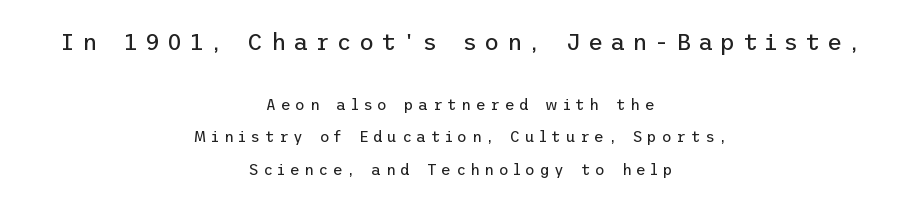
Vertical strokes here are truly vertical. What stands out about the letter spacing? Its width — letters are far apart. The lines in this sample share a center point and differ in where they start and stop. Bare-footed words on every line.
